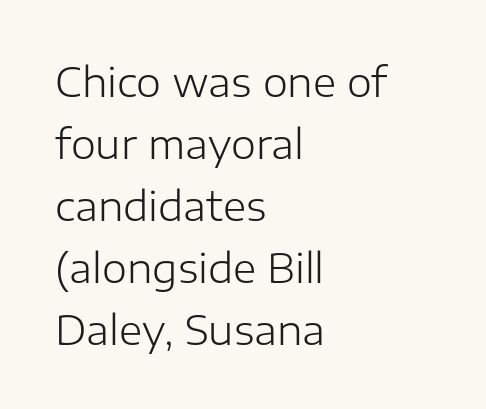
The passage shown is not underscored anywhere. These glyphs show unthickened strokes, regular width or finer. Vertical strokes here are truly vertical. Varying glyph widths throughout — classic text-font behaviour. Letterform terminals end flat and unadorned throughout the passage.
